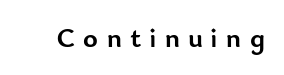
Q: Is the text bold? A: Yes.
Q: Is the text italic (slanted)? A: No, it is upright.
Q: Is the typeface a serif or a sans-serif typeface? A: Sans-serif.
Q: Is the text underlined? A: No.
Q: Is the spacing between letters normal or unusually wide? A: Unusually wide.
Q: Width (condensed, normal, or wide)? A: Normal.
Q: Stroke contrast? A: Low.
Q: x-height? A: Small.
Q: Monospaced? A: No.
